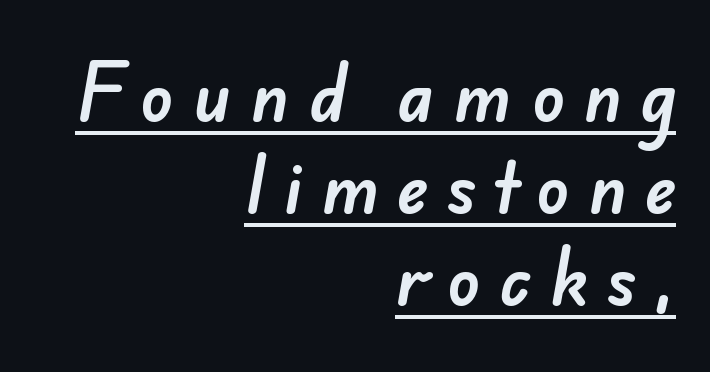
These characters rest on top of a visible drawn line. The passage shown is typeset with a sans-serif family. Do the characters align in a grid? No, the font is proportional. Compared with a flush-left layout, this one pins lines to the opposite, right side. The passage shown has open, widely tracked lettering throughout. One glance says typical: line gaps are just what's usual.
